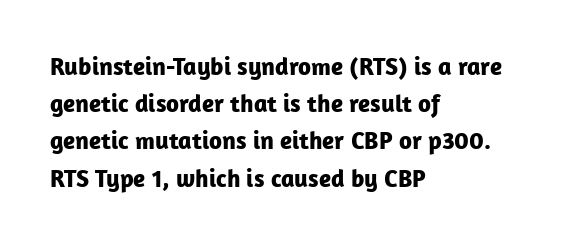
{"italic": "no", "bold": "yes", "underline": "no", "align": "left", "line_spacing": "normal", "line_spacing_ratio": 1.49, "letter_spacing": "normal", "letter_spacing_em": 0.0, "glyph_px": 25}
